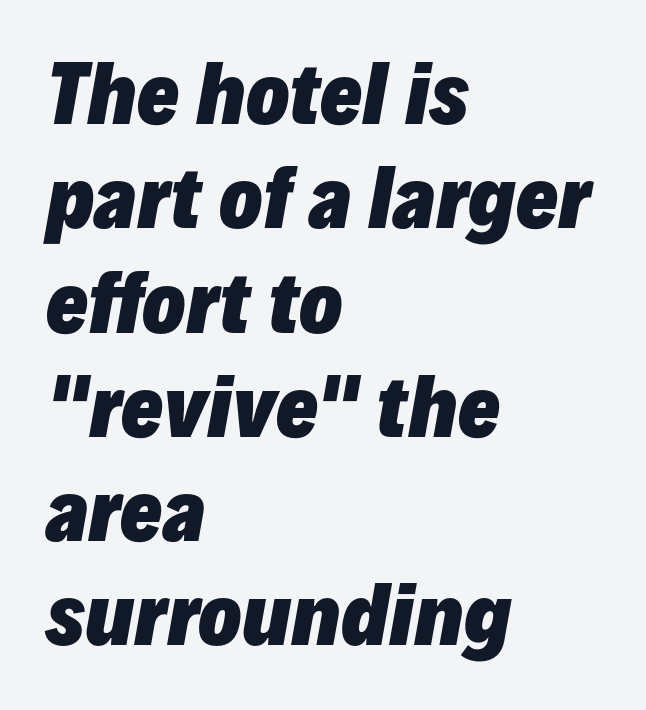
Q: Is the text bold? A: Yes.
Q: Is the text italic (slanted)? A: Yes, it leans right by about 10 degrees.
Q: Is the text underlined? A: No.
Q: How is the paragraph aligned? A: Left-aligned.
Q: Is the spacing between letters normal or unusually wide? A: Normal.
Q: Is the spacing between lines tight, normal or loose? A: Normal.
Q: Width (condensed, normal, or wide)? A: Normal.
Q: Stroke contrast? A: Low.
Q: x-height? A: Medium.
Q: Monospaced? A: No.
